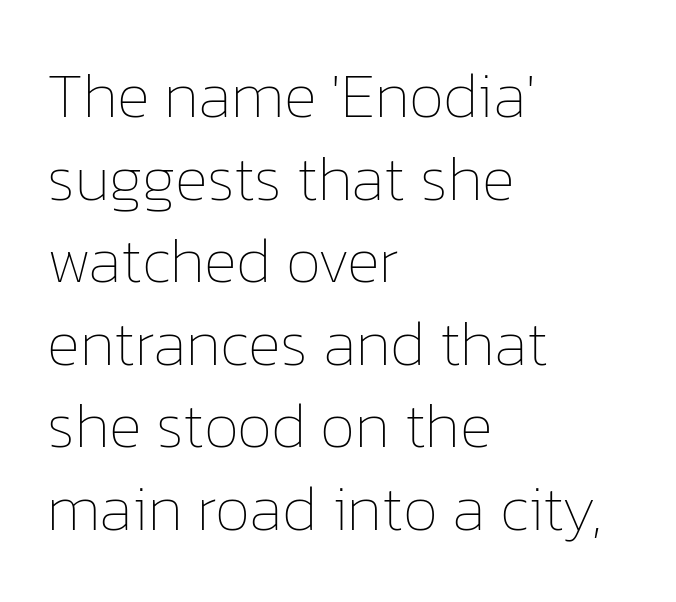
The image shows 63 px thin type, upright; set left-aligned, normal line spacing (1.31x), normal letter spacing, not underlined; low stroke contrast and a medium x-height.
